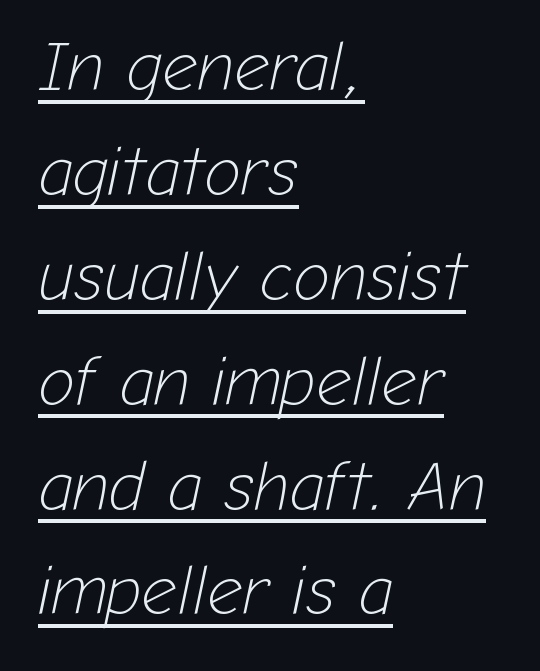
{"italic": "yes", "lean": "right", "slant_degrees": 12, "bold": "no", "weight": "light", "width": "normal", "stroke_contrast": "low", "x_height": "medium", "monospaced": "no", "underline": "yes", "align": "left", "line_spacing": "normal", "line_spacing_ratio": 1.52, "letter_spacing": "normal", "letter_spacing_em": 0.0, "glyph_px": 69}
